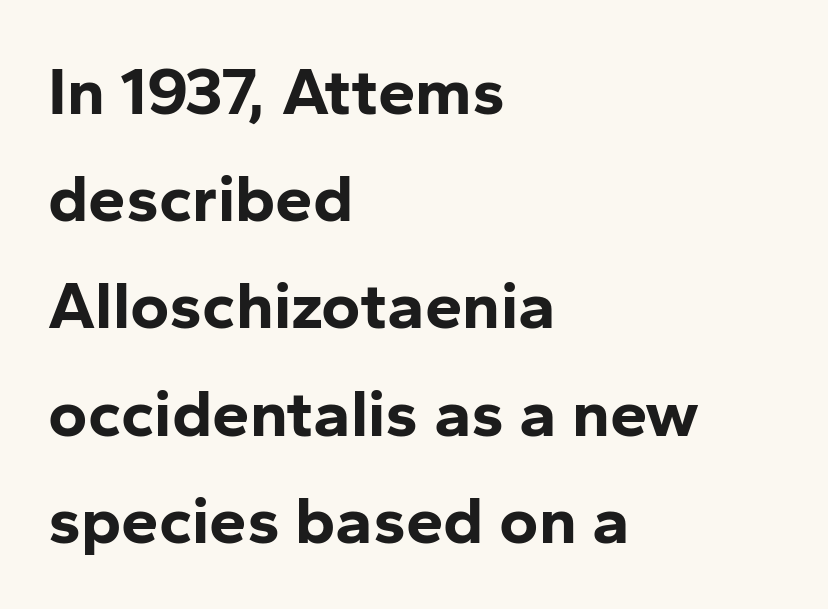
Is there much room between lines? A standard amount, neither cramped nor airy. The passage shown is typeset with a sans-serif family. Reading down the block, your eye returns to a fixed left position each line. Is there any slant? The stems are plumb. Beneath every word, the page is bare.
